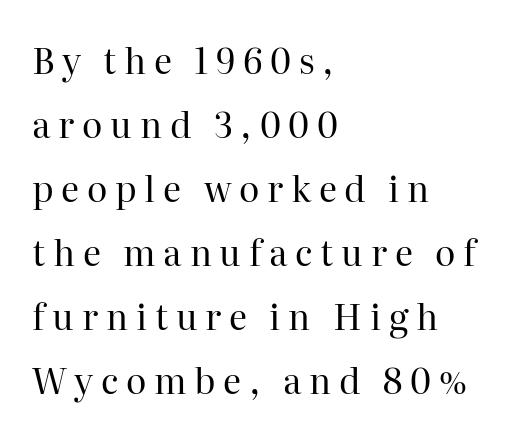
Is there any slant? The stems are plumb. The rendering uses natural spacing where letterforms have individual widths. Observe the serifs anchoring each vertical stroke in this sample. Any mark beneath the type? The region is blank.
